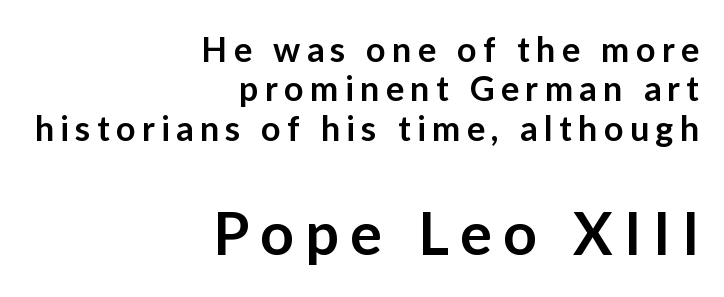
The image shows 59 px semibold sans-serif type, upright; set right-aligned, line spacing 1.16x, not underlined; the second (bottom) block is 1.74x larger; low stroke contrast and a medium x-height.
